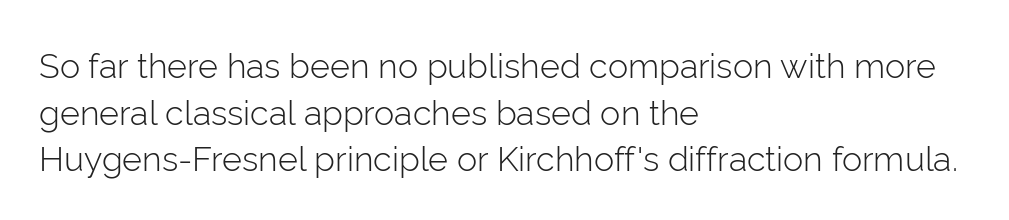
Q: Is the text bold? A: No.
Q: Is the text italic (slanted)? A: No, it is upright.
Q: Is the typeface a serif or a sans-serif typeface? A: Sans-serif.
Q: Is the text underlined? A: No.
Q: How is the paragraph aligned? A: Left-aligned.
Q: Is the spacing between letters normal or unusually wide? A: Normal.
Q: Is the spacing between lines tight, normal or loose? A: Normal.
Q: Width (condensed, normal, or wide)? A: Normal.
Q: Stroke contrast? A: Low.
Q: x-height? A: Medium.
Q: Monospaced? A: No.
